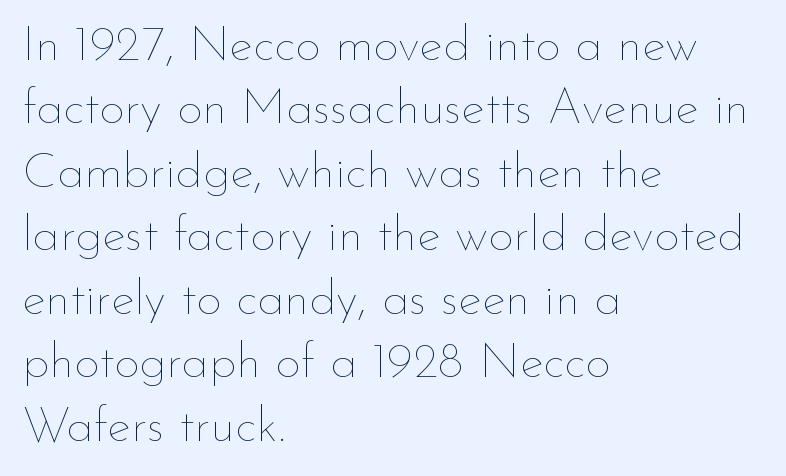
The image shows 50 px thin type, upright; set left-aligned, normal line spacing (1.27x), normal letter spacing, not underlined; low stroke contrast and a small x-height.
